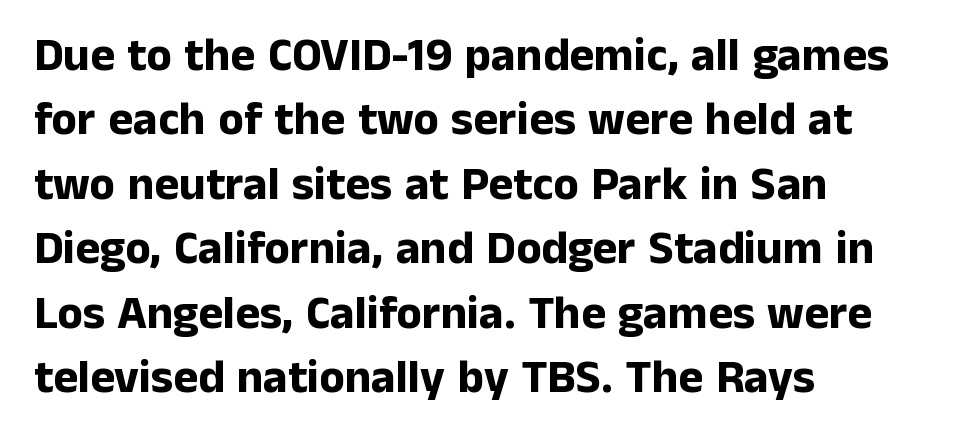
Designer's note — italics off, roman on. This rendering leaves character spacing at its baseline value. Each letter keeps its own natural width here, so spacing adapts to shape. Chunky letters — that's bold for sure. Typeset ragged right — the left edge is the straight one.
